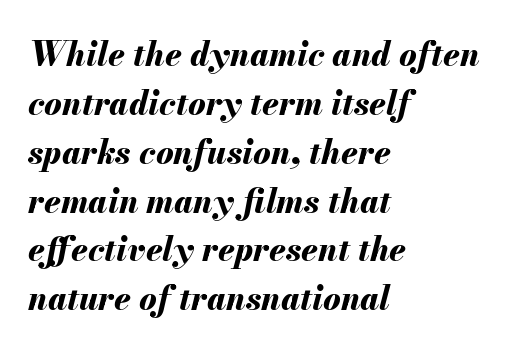
Q: Is the text bold? A: Yes.
Q: Is the text italic (slanted)? A: Yes, it leans right by about 13 degrees.
Q: Is the text underlined? A: No.
Q: How is the paragraph aligned? A: Left-aligned.
Q: Is the spacing between letters normal or unusually wide? A: Normal.
Q: Is the spacing between lines tight, normal or loose? A: Normal.
Q: Width (condensed, normal, or wide)? A: Normal.
Q: Stroke contrast? A: Medium.
Q: x-height? A: Small.
Q: Monospaced? A: No.
